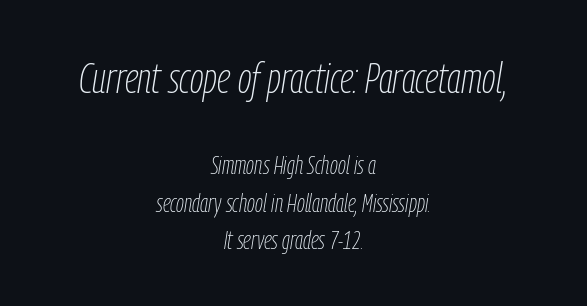
The image shows 43 px thin, condensed type, italic (leaning right); set centered, normal line spacing (1.49x), normal letter spacing, not underlined; the first (top) block is 1.72x larger; low stroke contrast and a medium x-height.
